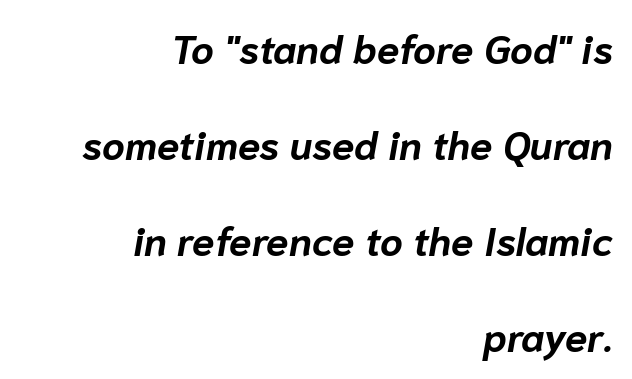
{"italic": "yes", "lean": "right", "slant_degrees": 10, "bold": "yes", "weight": "bold", "width": "normal", "stroke_contrast": "low", "x_height": "medium", "monospaced": "no", "underline": "no", "align": "right", "line_spacing": "loose", "line_spacing_ratio": 2.4, "letter_spacing": "normal", "letter_spacing_em": 0.0, "glyph_px": 40}
